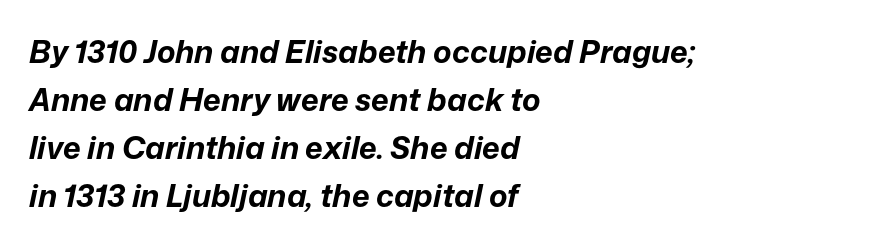
Bare-footed words on every line. The vertical gap from one line to the next is medium. Every letter is thick-stroked: bold, no question. This rendering uses left alignment, leaving the right contour irregular. Short note: letters normally spaced.
